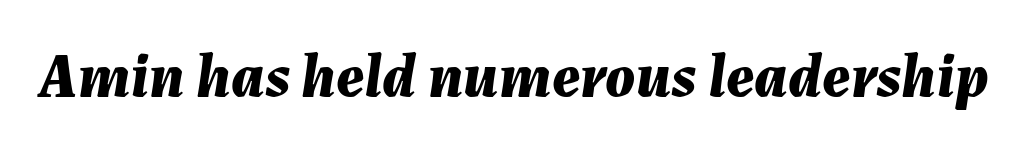
Q: Is the text bold? A: Yes.
Q: Is the text italic (slanted)? A: Yes, it leans right by about 7 degrees.
Q: Is the text underlined? A: No.
Q: Is the spacing between letters normal or unusually wide? A: Normal.
Q: Width (condensed, normal, or wide)? A: Normal.
Q: Stroke contrast? A: Medium.
Q: x-height? A: Medium.
Q: Monospaced? A: No.
